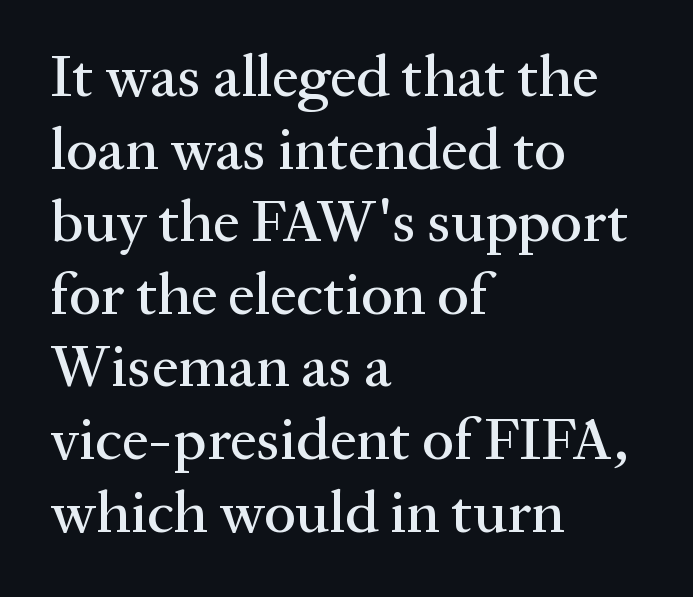
Q: Is the text italic (slanted)? A: No, it is upright.
Q: Is the typeface a serif or a sans-serif typeface? A: Serif.
Q: Is the text underlined? A: No.
Q: How is the paragraph aligned? A: Left-aligned.
Q: Is the spacing between letters normal or unusually wide? A: Normal.
Q: Width (condensed, normal, or wide)? A: Normal.
Q: Stroke contrast? A: Medium.
Q: x-height? A: Medium.
Q: Monospaced? A: No.
